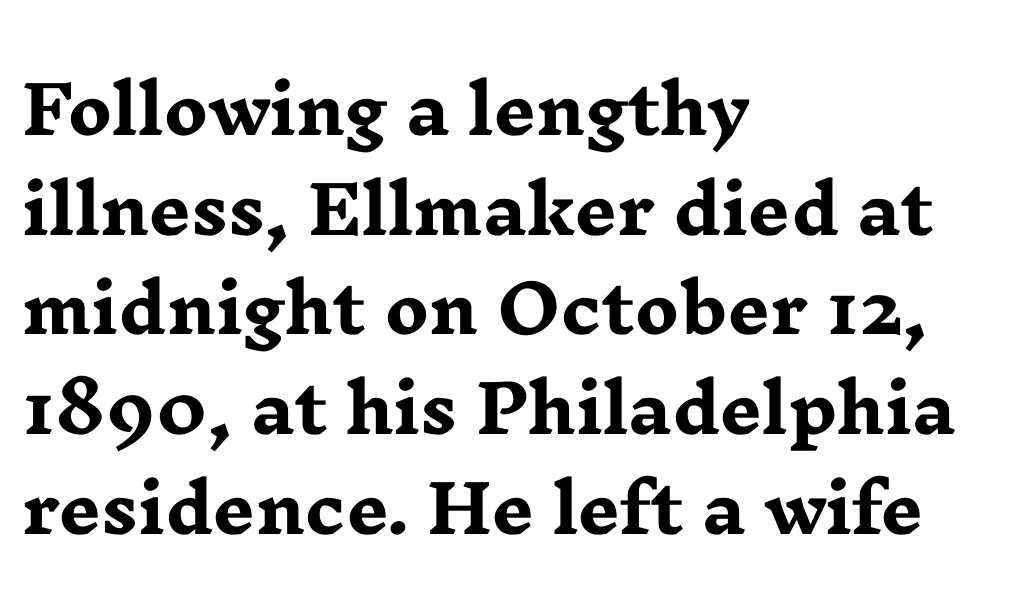
Each letter keeps its own natural width here, so spacing adapts to shape. I'd call this a serif setting — the letters wear small feet. Do the letters lean? They stand straight. The specimen omits any rule beneath the text block's lines.
